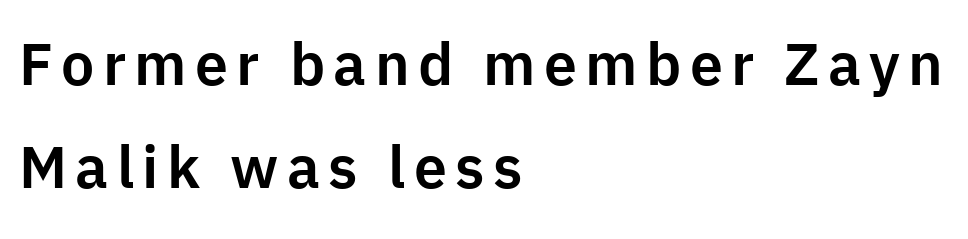
Does the lettering tilt? It doesn't — this is upright. The rendering uses natural spacing where letterforms have individual widths. The space beneath each line is pristine and unruled. Typeset ragged right — the left edge is the straight one. Does the type have serifs? No, each stem ends abruptly.
